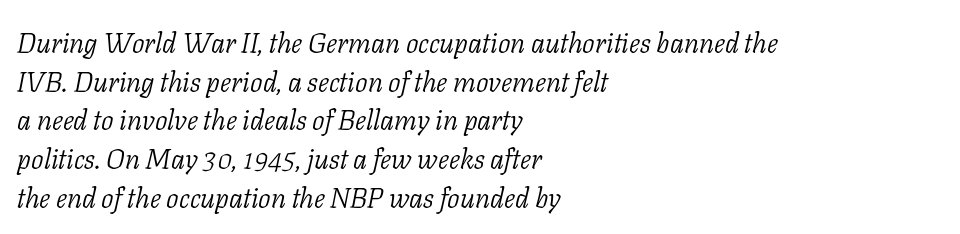
{"serif": "yes", "italic": "yes", "lean": "right", "slant_degrees": 11, "bold": "no", "weight": "light", "width": "normal", "stroke_contrast": "low", "x_height": "medium", "monospaced": "no", "underline": "no", "align": "left", "line_spacing": "normal", "line_spacing_ratio": 1.38, "letter_spacing": "normal", "letter_spacing_em": 0.0, "glyph_px": 28}
